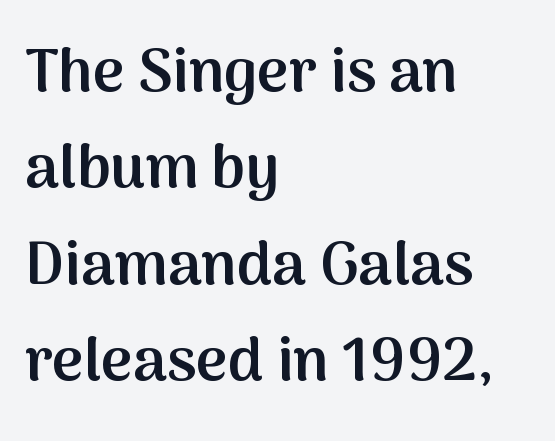
{"serif": "no", "italic": "no", "bold": "semi", "weight": "semibold", "width": "normal", "stroke_contrast": "medium", "x_height": "medium", "monospaced": "no", "underline": "no", "align": "left", "line_spacing": "normal", "line_spacing_ratio": 1.58, "letter_spacing": "normal", "letter_spacing_em": 0.0, "glyph_px": 61}
